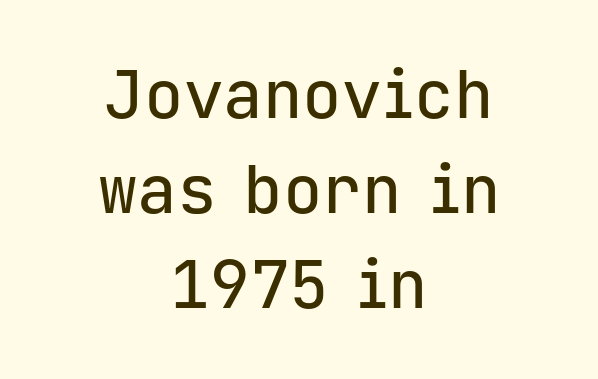
The image shows 66 px sans-serif type, upright, monospaced; set centered, normal line spacing (1.44x), normal letter spacing, not underlined; low stroke contrast and a medium x-height.
